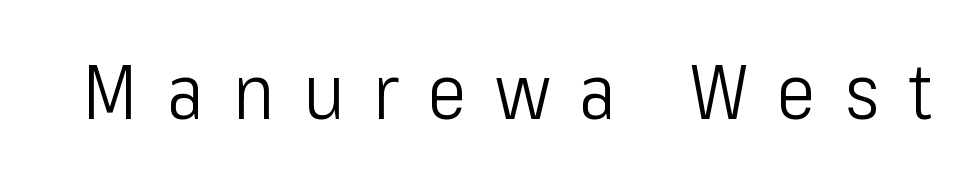
Q: Is the text bold? A: No.
Q: Is the text italic (slanted)? A: No, it is upright.
Q: Is the typeface a serif or a sans-serif typeface? A: Sans-serif.
Q: Is the text underlined? A: No.
Q: Is the spacing between letters normal or unusually wide? A: Unusually wide.
Q: Width (condensed, normal, or wide)? A: Condensed.
Q: Stroke contrast? A: Low.
Q: x-height? A: Medium.
Q: Monospaced? A: No.
